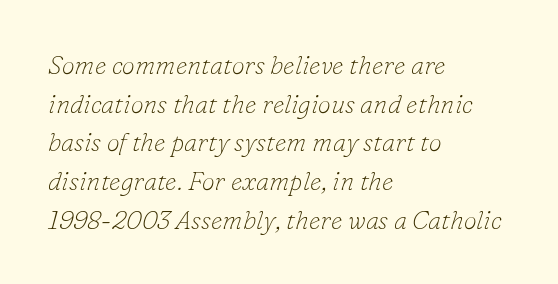
Q: Is the text bold? A: No.
Q: Is the text italic (slanted)? A: Yes, it leans right by about 16 degrees.
Q: Is the text underlined? A: No.
Q: How is the paragraph aligned? A: Left-aligned.
Q: Is the spacing between letters normal or unusually wide? A: Normal.
Q: Is the spacing between lines tight, normal or loose? A: Normal.
